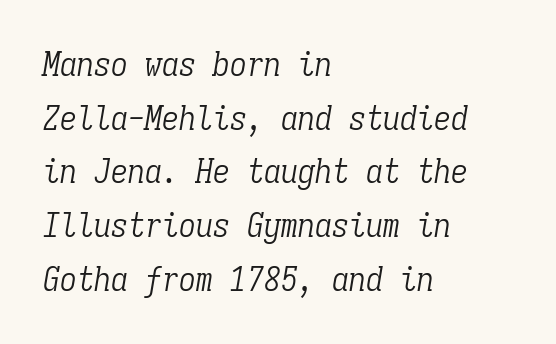
The typeface chosen for these lines features serifs. These lines are set flush left with a ragged right edge. The passage shown is typed in a monospace face where columns stay perfectly aligned. The leading is moderate, giving the passage an even texture. Caption: face not bold, strokes unweighted. Italic: yes, the glyphs are oblique.
